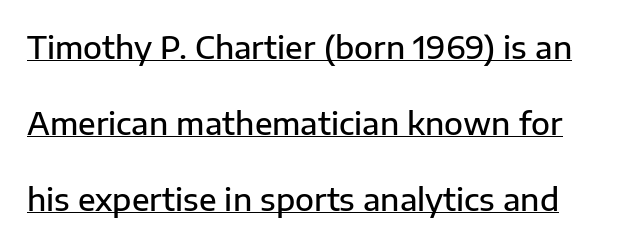
{"serif": "no", "italic": "no", "bold": "semi", "weight": "semibold", "width": "normal", "stroke_contrast": "low", "x_height": "medium", "monospaced": "no", "underline": "yes", "line_spacing": "loose", "line_spacing_ratio": 2.45, "letter_spacing": "normal", "letter_spacing_em": 0.0, "glyph_px": 31}
